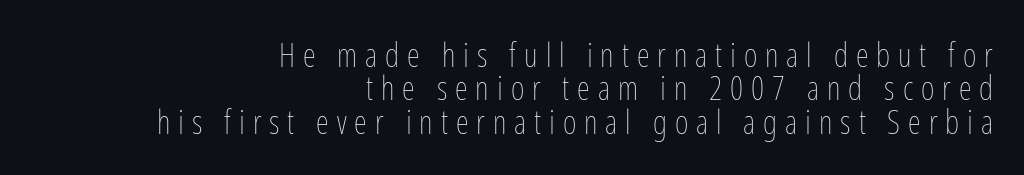
Q: Is the text bold? A: No.
Q: Is the text italic (slanted)? A: No, it is upright.
Q: Is the text underlined? A: No.
Q: How is the paragraph aligned? A: Right-aligned.
Q: Is the spacing between letters normal or unusually wide? A: Unusually wide.
Q: Is the spacing between lines tight, normal or loose? A: Tight.
Q: Width (condensed, normal, or wide)? A: Condensed.
Q: Stroke contrast? A: Low.
Q: x-height? A: Medium.
Q: Monospaced? A: No.
